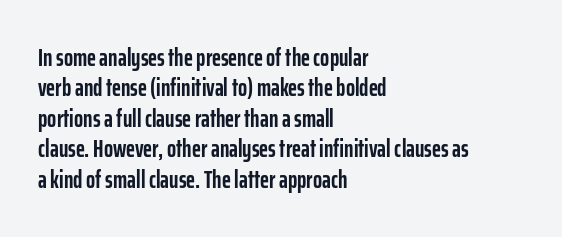
{"italic": "no", "bold": "yes", "underline": "no", "align": "left", "line_spacing": "normal", "line_spacing_ratio": 1.27, "letter_spacing": "normal", "letter_spacing_em": 0.0, "glyph_px": 24}
